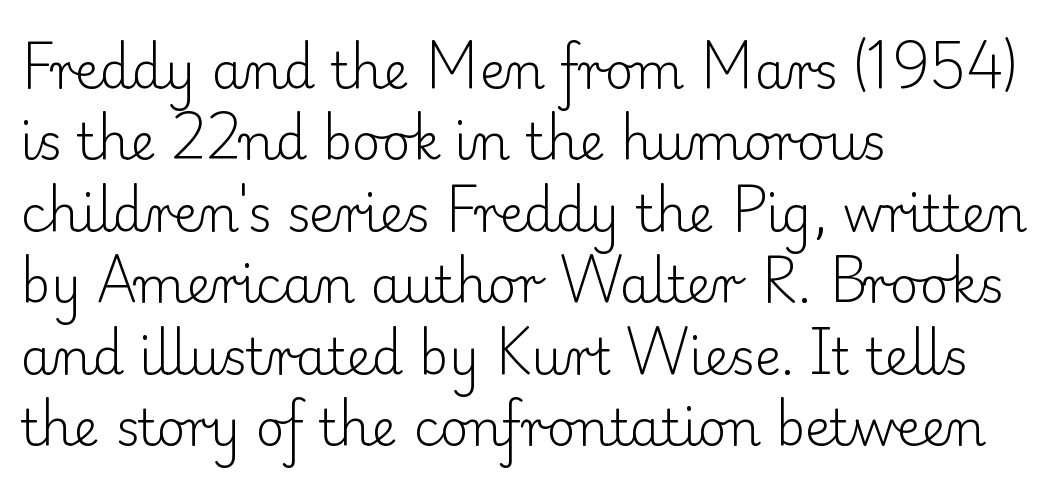
Each letter keeps its own natural width here, so spacing adapts to shape. The gap between lines stays unmarked. The characters are drawn with everyday or finer stroke widths. In terms of letterspacing, this is plain default setting.
